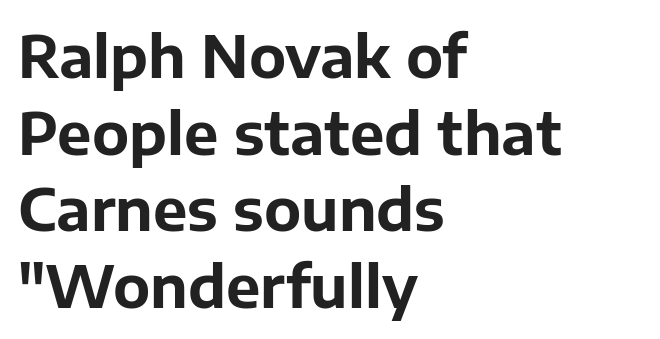
The image shows 58 px bold sans-serif type, upright; set left-aligned, normal line spacing (1.32x), normal letter spacing, not underlined; low stroke contrast and a medium x-height.
